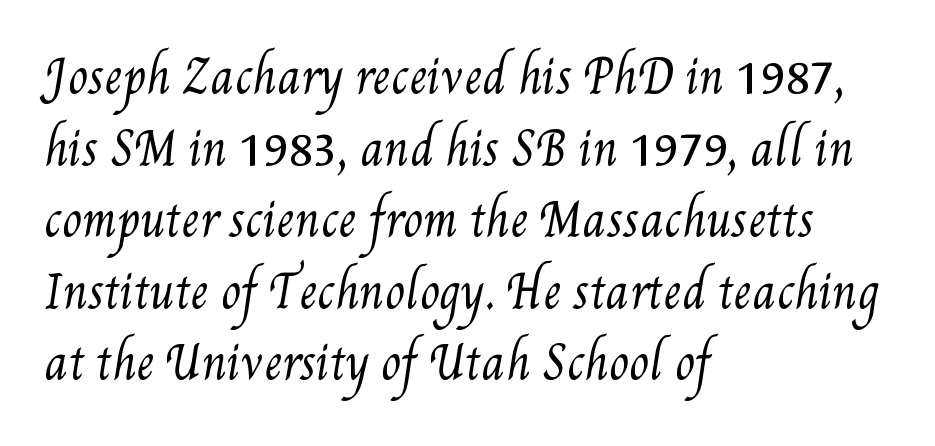
{"bold": "no", "weight": "regular", "width": "condensed", "stroke_contrast": "medium", "x_height": "small", "monospaced": "no", "underline": "no", "align": "left", "line_spacing": "normal", "line_spacing_ratio": 1.59, "letter_spacing": "normal", "letter_spacing_em": 0.0, "glyph_px": 45}
